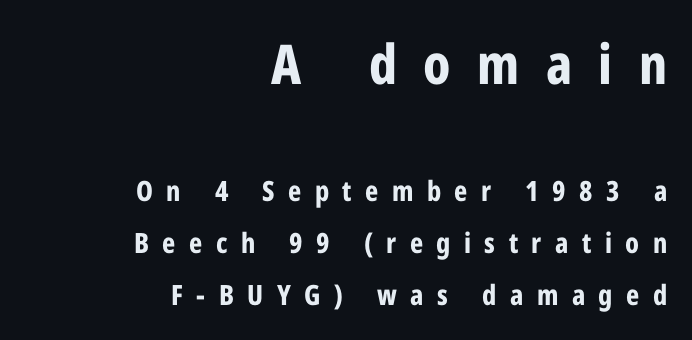
{"serif": "no", "italic": "no", "bold": "yes", "weight": "bold", "width": "condensed", "stroke_contrast": "low", "x_height": "medium", "monospaced": "no", "underline": "no", "align": "right", "line_spacing_ratio": 1.86, "letter_spacing": "wide", "letter_spacing_em": 0.48, "larger_block": "first", "size_ratio": 1.96, "glyph_px": 55}
